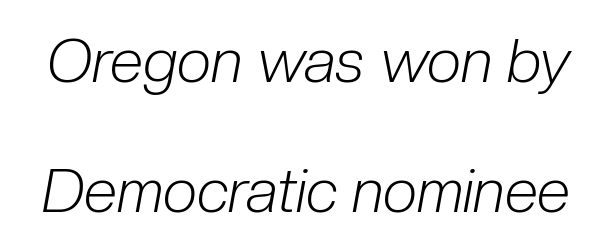
Q: Is the text bold? A: No.
Q: Is the text italic (slanted)? A: Yes, it leans right by about 10 degrees.
Q: Is the text underlined? A: No.
Q: Is the spacing between letters normal or unusually wide? A: Normal.
Q: Is the spacing between lines tight, normal or loose? A: Loose.
Q: Width (condensed, normal, or wide)? A: Condensed.
Q: Stroke contrast? A: Low.
Q: x-height? A: Medium.
Q: Monospaced? A: No.
